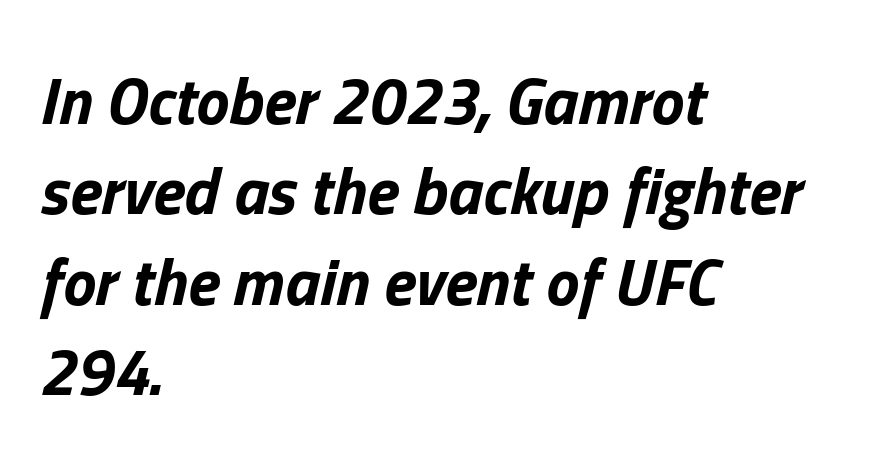
Q: Is the text bold? A: Yes.
Q: Is the text italic (slanted)? A: Yes, it leans right by about 13 degrees.
Q: Is the text underlined? A: No.
Q: How is the paragraph aligned? A: Left-aligned.
Q: Is the spacing between letters normal or unusually wide? A: Normal.
Q: Is the spacing between lines tight, normal or loose? A: Normal.
Q: Width (condensed, normal, or wide)? A: Normal.
Q: Stroke contrast? A: Low.
Q: x-height? A: Medium.
Q: Monospaced? A: No.
